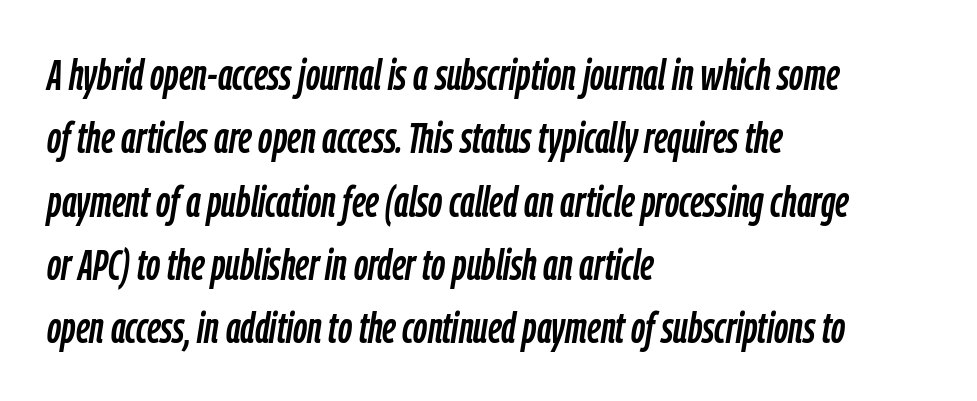
{"italic": "yes", "lean": "right", "slant_degrees": 9, "width": "condensed", "stroke_contrast": "low", "x_height": "medium", "monospaced": "no", "underline": "no", "align": "left", "line_spacing": "normal", "line_spacing_ratio": 1.44, "letter_spacing": "normal", "letter_spacing_em": 0.0, "glyph_px": 44}
